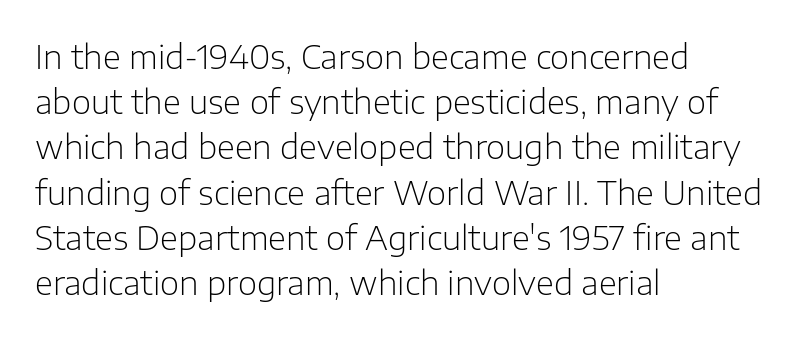
{"serif": "no", "italic": "no", "bold": "no", "weight": "light", "width": "normal", "stroke_contrast": "low", "x_height": "medium", "monospaced": "no", "underline": "no", "align": "left", "line_spacing": "normal", "line_spacing_ratio": 1.37, "letter_spacing": "normal", "letter_spacing_em": 0.0, "glyph_px": 33}
